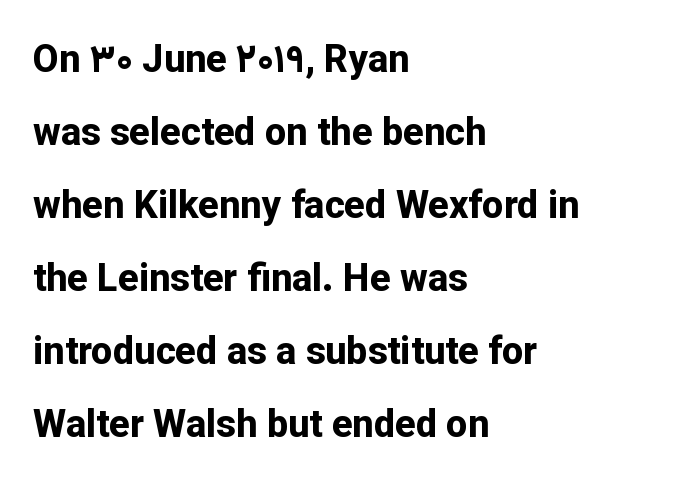
Q: Is the text bold? A: Yes.
Q: Is the text italic (slanted)? A: No, it is upright.
Q: Is the typeface a serif or a sans-serif typeface? A: Sans-serif.
Q: Is the text underlined? A: No.
Q: How is the paragraph aligned? A: Left-aligned.
Q: Is the spacing between letters normal or unusually wide? A: Normal.
Q: Is the spacing between lines tight, normal or loose? A: Loose.
Q: Width (condensed, normal, or wide)? A: Normal.
Q: Stroke contrast? A: Low.
Q: x-height? A: Medium.
Q: Monospaced? A: No.
